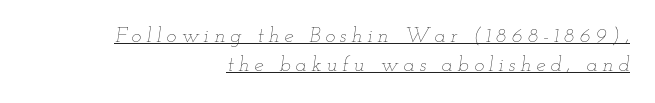
{"italic": "yes", "lean": "right", "slant_degrees": 12, "bold": "no", "underline": "yes", "align": "right", "line_spacing": "normal", "line_spacing_ratio": 1.37, "letter_spacing": "wide", "letter_spacing_em": 0.23, "glyph_px": 21}
